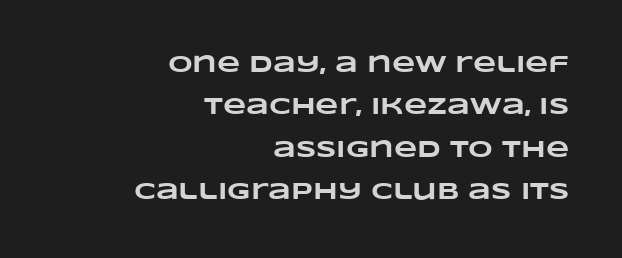
Q: Is the text bold? A: Yes.
Q: Is the text underlined? A: No.
Q: How is the paragraph aligned? A: Right-aligned.
Q: Is the spacing between letters normal or unusually wide? A: Normal.
